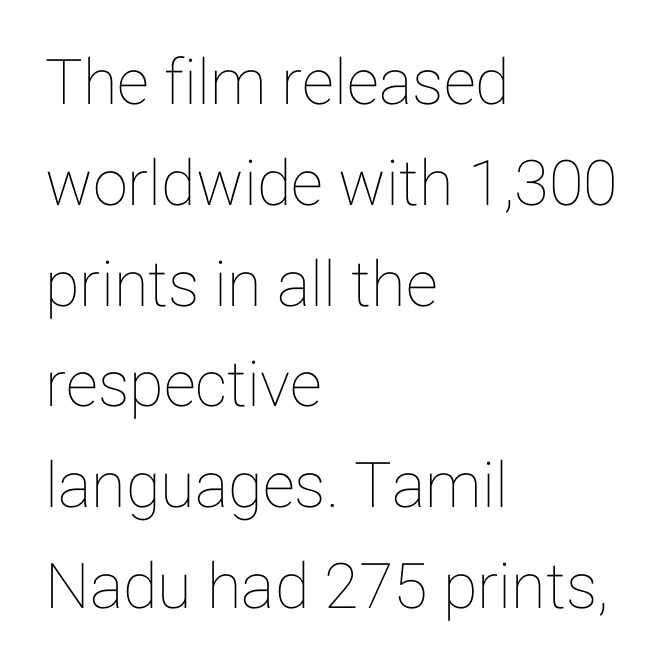
The image shows 63 px text type, upright; set left-aligned, normal line spacing (1.6x), normal letter spacing, not underlined; low stroke contrast and a medium x-height.
